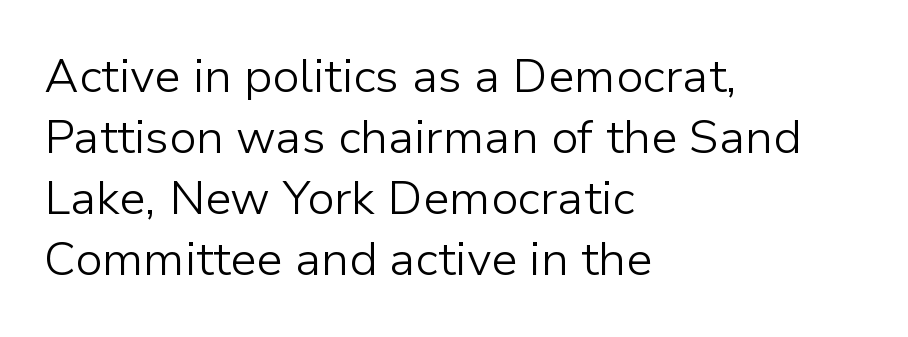
The image shows 47 px light sans-serif type, upright; set left-aligned, normal line spacing (1.3x), normal letter spacing, not underlined; low stroke contrast and a medium x-height.
